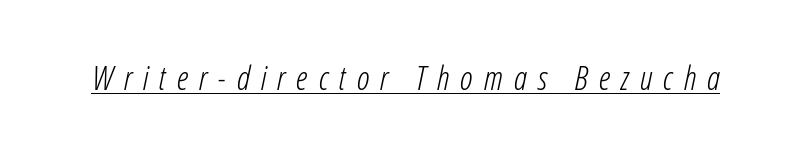
Q: Is the text bold? A: No.
Q: Is the text italic (slanted)? A: Yes, it leans right by about 12 degrees.
Q: Is the text underlined? A: Yes.
Q: Is the spacing between letters normal or unusually wide? A: Unusually wide.
Q: Width (condensed, normal, or wide)? A: Condensed.
Q: Stroke contrast? A: Low.
Q: x-height? A: Medium.
Q: Monospaced? A: No.
